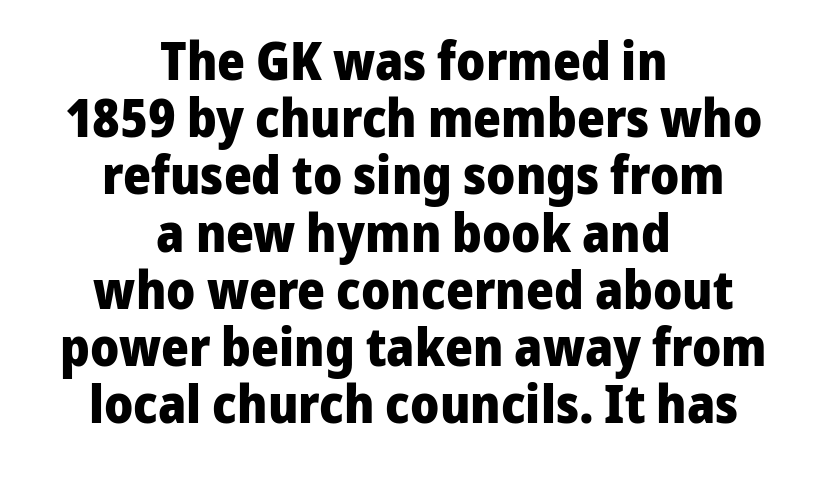
Q: Is the text bold? A: Yes.
Q: Is the text italic (slanted)? A: No, it is upright.
Q: Is the typeface a serif or a sans-serif typeface? A: Sans-serif.
Q: Is the text underlined? A: No.
Q: How is the paragraph aligned? A: Centered.
Q: Is the spacing between letters normal or unusually wide? A: Normal.
Q: Is the spacing between lines tight, normal or loose? A: Tight.
Q: Width (condensed, normal, or wide)? A: Normal.
Q: Stroke contrast? A: Low.
Q: x-height? A: Medium.
Q: Monospaced? A: No.
